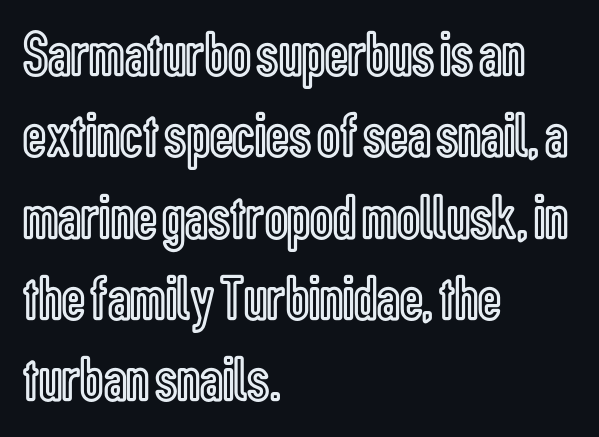
Q: Is the text italic (slanted)? A: No, it is upright.
Q: Is the text underlined? A: No.
Q: How is the paragraph aligned? A: Left-aligned.
Q: Is the spacing between letters normal or unusually wide? A: Normal.
Q: Is the spacing between lines tight, normal or loose? A: Normal.
Q: Width (condensed, normal, or wide)? A: Condensed.
Q: x-height? A: Medium.
Q: Monospaced? A: No.
